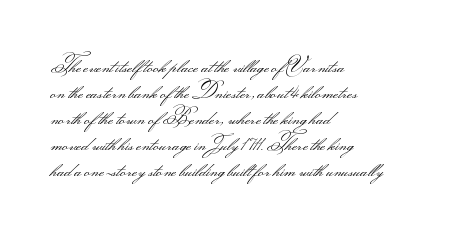
Where is the straight margin? On the left. This sample keeps an unexceptional amount of space between lines. The typesetting does not lean heavy: it is not bold. The gaps between neighbouring characters are ordinary and unremarkable. A clean baseline with only descenders dipping below it.
